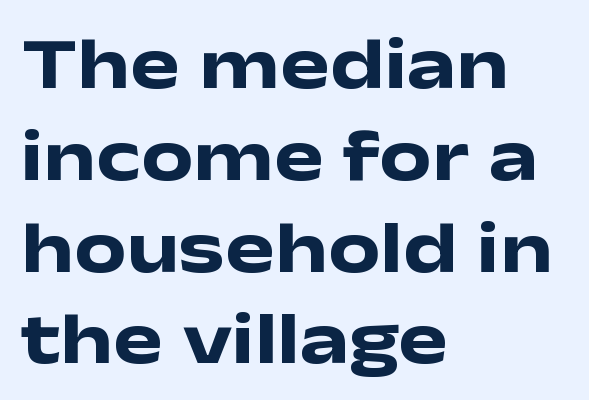
{"serif": "no", "italic": "no", "bold": "yes", "weight": "heavy", "width": "wide", "stroke_contrast": "low", "x_height": "medium", "monospaced": "no", "underline": "no", "align": "left", "line_spacing_ratio": 1.24, "letter_spacing": "normal", "letter_spacing_em": 0.0, "glyph_px": 74}
